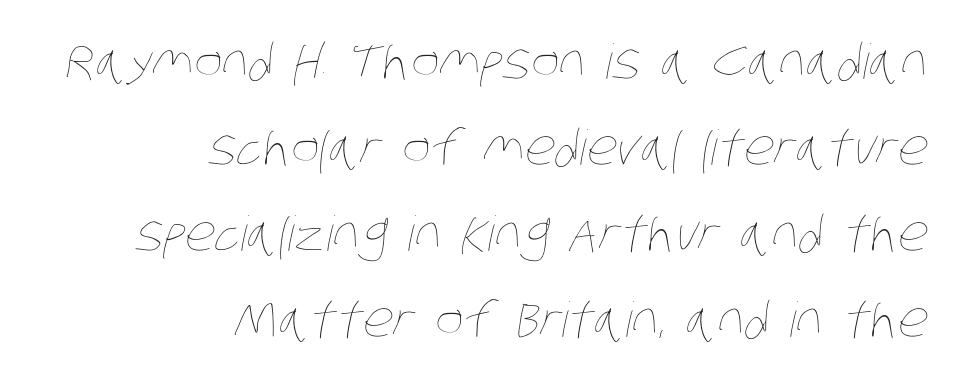
Q: Is the text bold? A: No.
Q: Is the text underlined? A: No.
Q: How is the paragraph aligned? A: Right-aligned.
Q: Is the spacing between letters normal or unusually wide? A: Normal.
Q: Width (condensed, normal, or wide)? A: Condensed.
Q: Stroke contrast? A: Low.
Q: x-height? A: Large.
Q: Monospaced? A: No.
